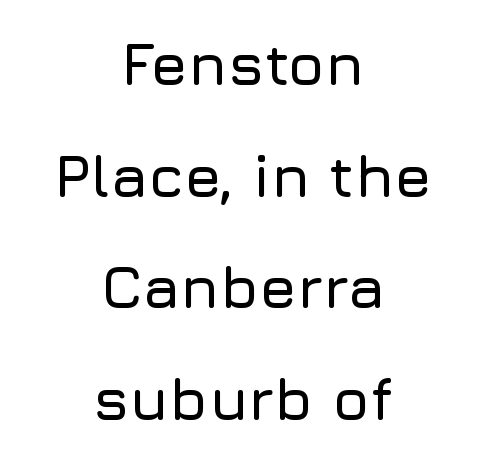
Q: Is the text italic (slanted)? A: No, it is upright.
Q: Is the typeface a serif or a sans-serif typeface? A: Sans-serif.
Q: Is the text underlined? A: No.
Q: How is the paragraph aligned? A: Centered.
Q: Is the spacing between letters normal or unusually wide? A: Normal.
Q: Width (condensed, normal, or wide)? A: Normal.
Q: Stroke contrast? A: Low.
Q: x-height? A: Medium.
Q: Monospaced? A: No.
